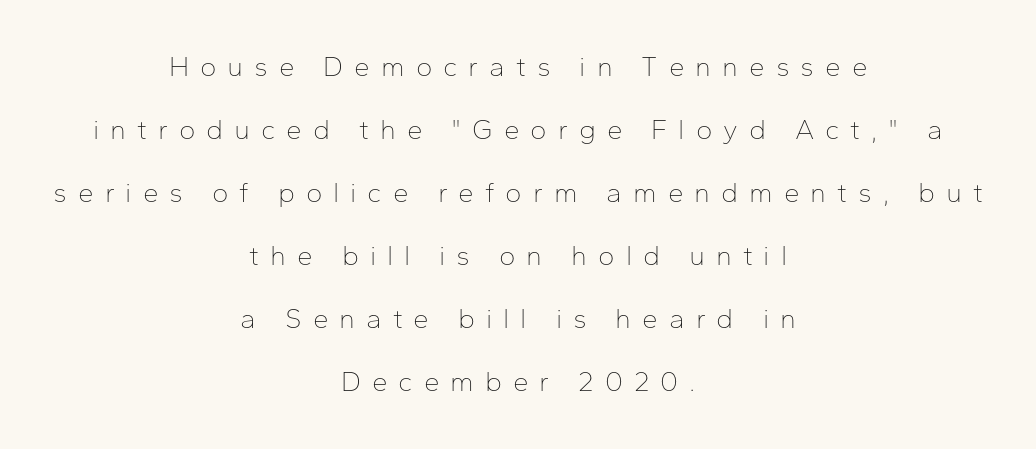
Stroke thickness stays within the range of a standard reading face or lighter. Here the designer chose a conventional face with non-uniform glyph widths. The words here are not underlined. Students, observe: this is what heavily led, spacious text looks like. Ordinary non-slanted type is in use. The font family rendered here belongs to the sans-serif group.
